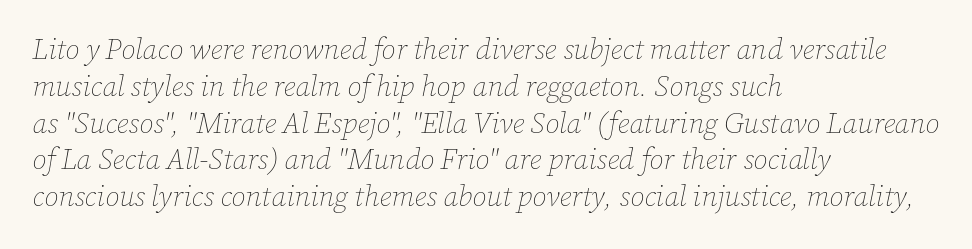
Italic? Definitely — the glyphs are oblique. The tracking reads as untouched default to a designer's eye. Spacing verdict: proportional, widths tailored to each character. How would I describe the line gaps? Plain and ordinary. Quick note: underline off. Is this a heavy cut? Hardly; it is regular or lighter.
